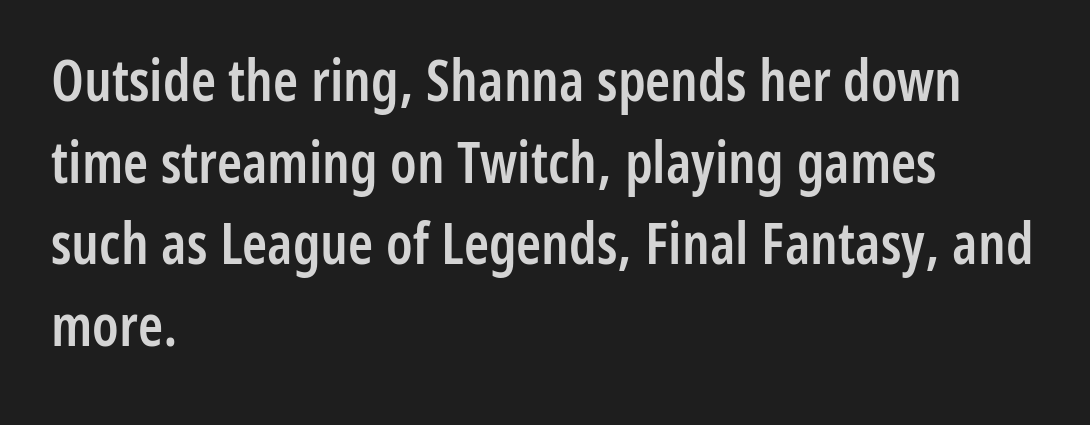
Q: Is the text bold? A: Semi-bold.
Q: Is the text italic (slanted)? A: No, it is upright.
Q: Is the typeface a serif or a sans-serif typeface? A: Sans-serif.
Q: Is the text underlined? A: No.
Q: How is the paragraph aligned? A: Left-aligned.
Q: Is the spacing between letters normal or unusually wide? A: Normal.
Q: Is the spacing between lines tight, normal or loose? A: Normal.
Q: Width (condensed, normal, or wide)? A: Condensed.
Q: Stroke contrast? A: Low.
Q: x-height? A: Medium.
Q: Monospaced? A: No.
